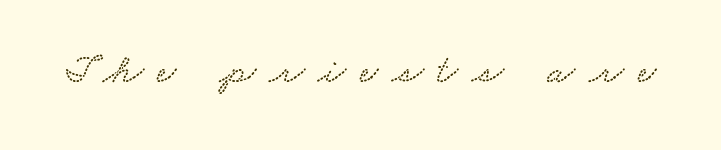
Q: Is the text underlined? A: No.
Q: Is the spacing between letters normal or unusually wide? A: Unusually wide.
Q: Width (condensed, normal, or wide)? A: Wide.
Q: Stroke contrast? A: Low.
Q: x-height? A: Small.
Q: Monospaced? A: No.
